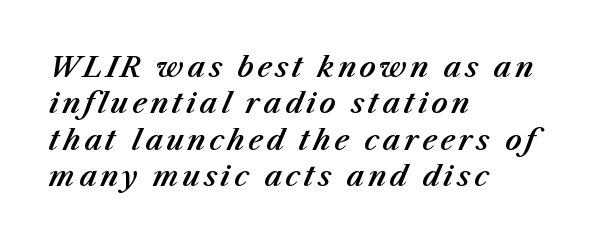
The image shows 28 px text type, italic (leaning right); set left-aligned, normal line spacing (1.3x), not underlined; medium stroke contrast and a medium x-height.
